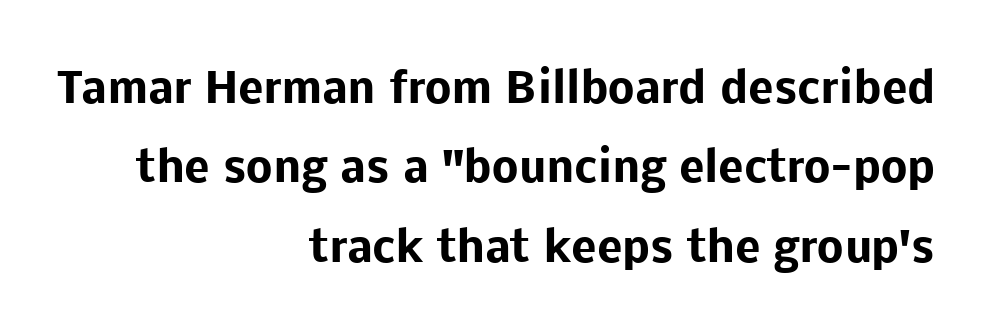
The image shows 42 px heavy sans-serif type, upright; set right-aligned, line spacing 1.89x, normal letter spacing, not underlined; low stroke contrast and a medium x-height.
